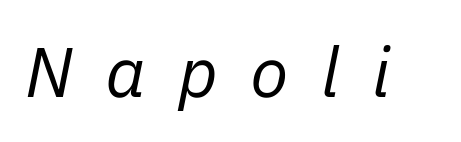
The space directly below the letters is spotless. The strokes carry an ordinary text weight at most. Spacing verdict: proportional, widths tailored to each character. Yep, that's italic — everything's leaning. The letters are spread apart with noticeably loose tracking.
